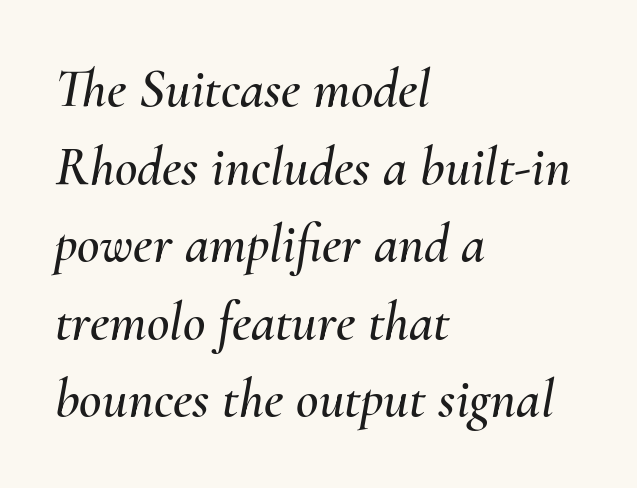
Beneath every word, the page is bare. The designer left line spacing at the default. A student would call this left alignment; a typographer would say flush left, rag right. Compared with ordinary roman type, these characters are visibly tilted. Do the characters align in a grid? No, the font is proportional. Default kerning and tracking; the words read as compact shapes.
